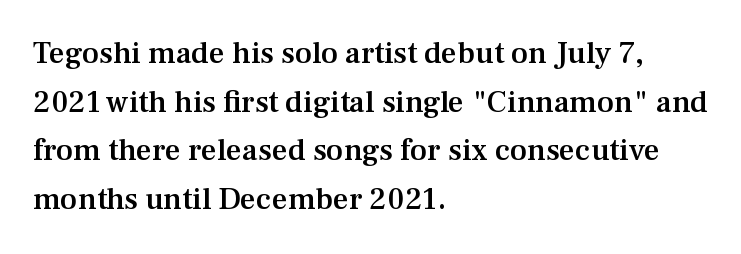
Q: Is the text bold? A: Semi-bold.
Q: Is the text italic (slanted)? A: No, it is upright.
Q: Is the typeface a serif or a sans-serif typeface? A: Serif.
Q: Is the text underlined? A: No.
Q: How is the paragraph aligned? A: Left-aligned.
Q: Is the spacing between letters normal or unusually wide? A: Normal.
Q: Is the spacing between lines tight, normal or loose? A: Normal.
Q: Width (condensed, normal, or wide)? A: Normal.
Q: Stroke contrast? A: Medium.
Q: x-height? A: Medium.
Q: Monospaced? A: No.
